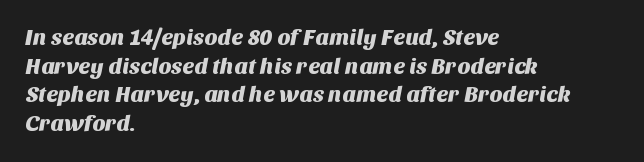
Just letters on the line, the space beneath them empty. This block has exactly the height ordinary leading produces. Letter spacing: default. These lines are set flush left with a ragged right edge.
